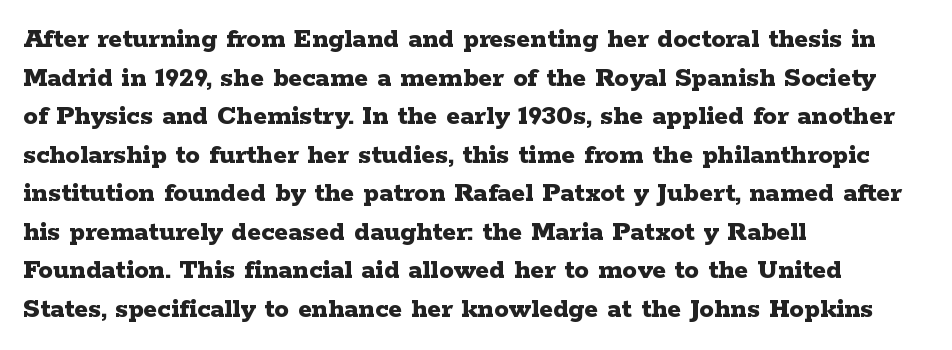
The image shows 29 px bold, wide serif type, upright; set left-aligned, normal line spacing (1.33x), normal letter spacing, not underlined; low stroke contrast and a medium x-height.
